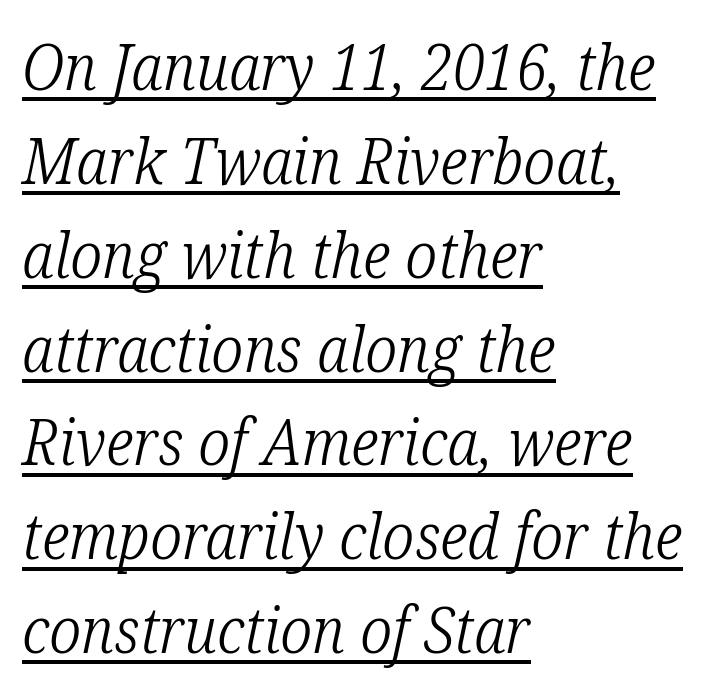
Q: Is the text bold? A: No.
Q: Is the text italic (slanted)? A: Yes, it leans right by about 12 degrees.
Q: Is the typeface a serif or a sans-serif typeface? A: Serif.
Q: Is the text underlined? A: Yes.
Q: How is the paragraph aligned? A: Left-aligned.
Q: Is the spacing between letters normal or unusually wide? A: Normal.
Q: Is the spacing between lines tight, normal or loose? A: Normal.
Q: Width (condensed, normal, or wide)? A: Condensed.
Q: Stroke contrast? A: Low.
Q: x-height? A: Medium.
Q: Monospaced? A: No.
